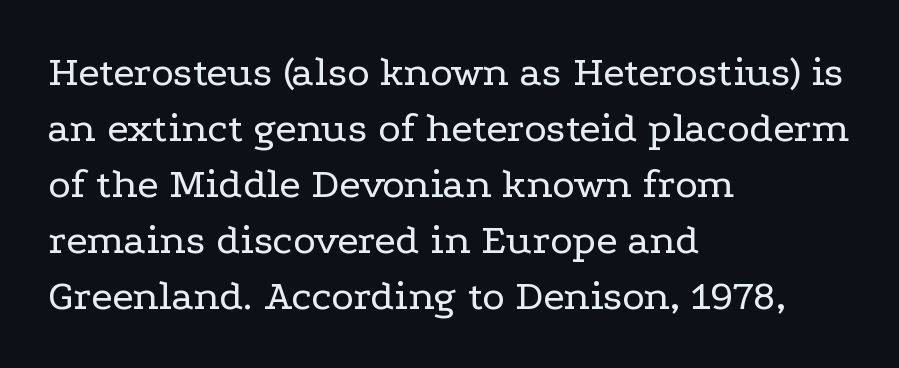
The image shows 43 px regular-weight, wide serif type, upright; set left-aligned, normal line spacing (1.3x), normal letter spacing, not underlined; low stroke contrast and a medium x-height.
